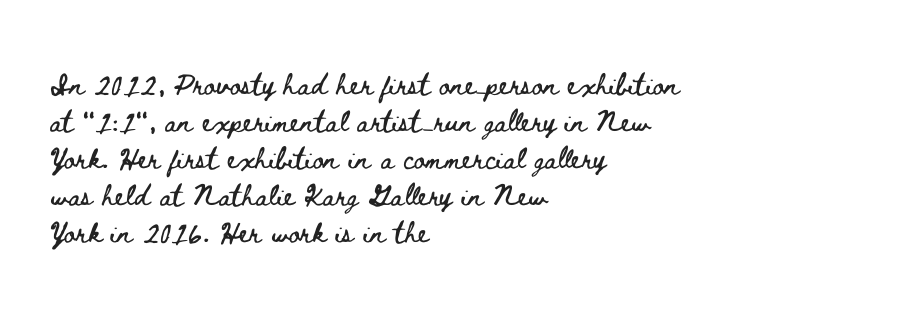
{"underline": "no", "align": "left", "line_spacing": "normal", "line_spacing_ratio": 1.37, "letter_spacing": "normal", "letter_spacing_em": 0.0, "glyph_px": 27}
